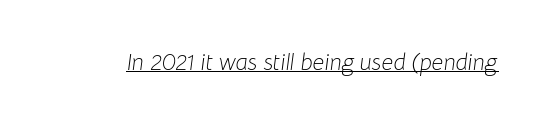
Compared with ordinary roman type, these characters are visibly tilted. Caption: face not bold, strokes unweighted. The specimen includes a rule beneath the text block's lines. Compared with typical body copy, the letter spacing here is the same.
